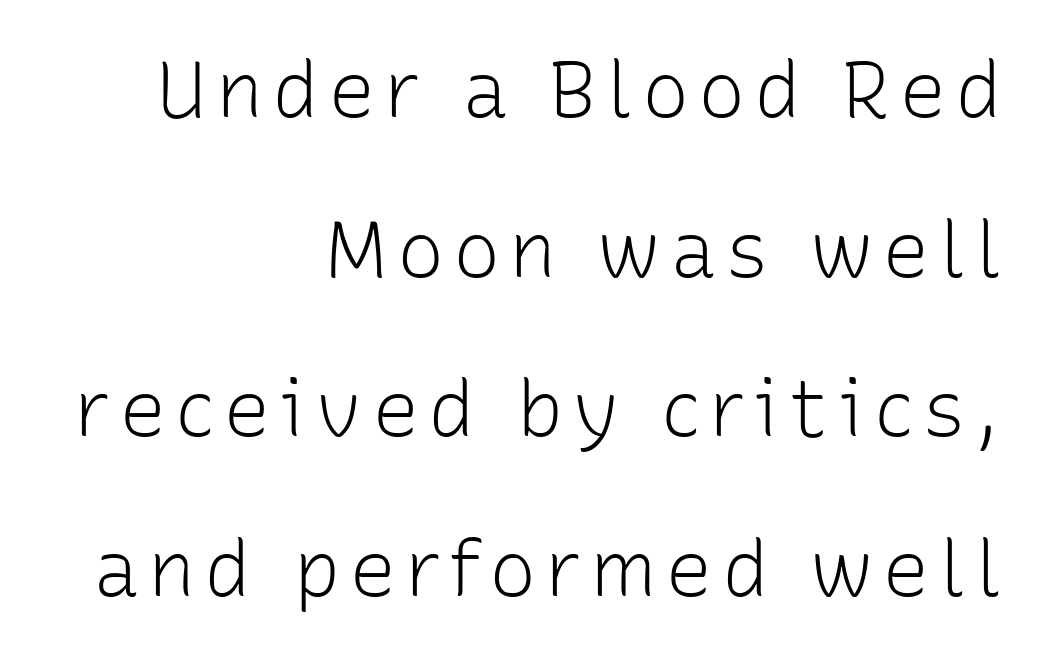
Nothing sits at the stroke ends, so this counts as sans-serif. The font's upright variant was chosen for this text. Stems here are at most as thick as an everyday book face. Looks like regular typesetting: each glyph gets only the width it needs. Short and long lines alike share a common ending point at right.
